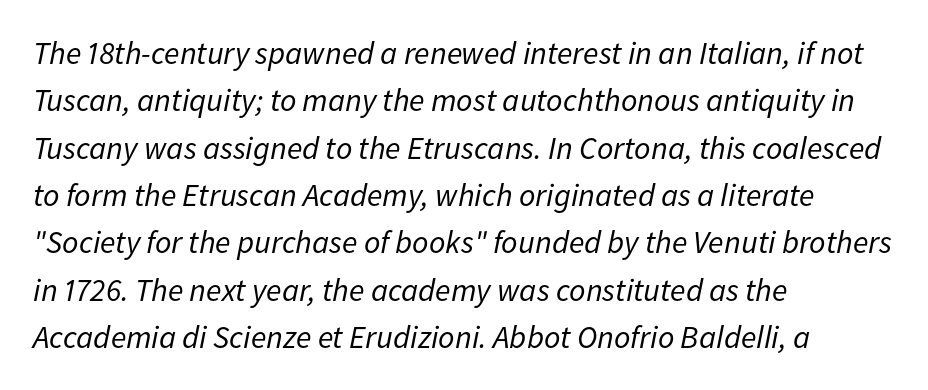
Q: Is the text bold? A: No.
Q: Is the text italic (slanted)? A: Yes, it leans right by about 11 degrees.
Q: Is the text underlined? A: No.
Q: How is the paragraph aligned? A: Left-aligned.
Q: Is the spacing between letters normal or unusually wide? A: Normal.
Q: Is the spacing between lines tight, normal or loose? A: Normal.
Q: Width (condensed, normal, or wide)? A: Normal.
Q: Stroke contrast? A: Low.
Q: x-height? A: Medium.
Q: Monospaced? A: No.
